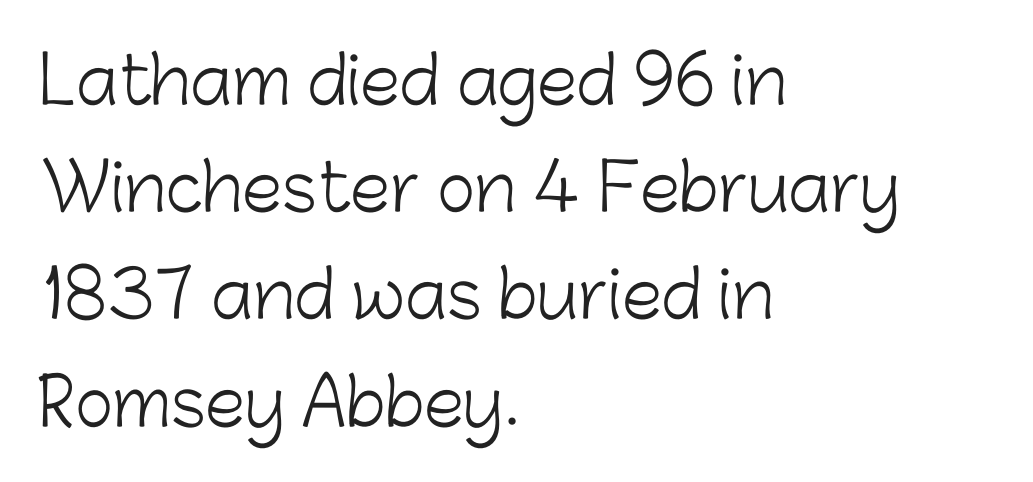
{"serif": "no", "italic": "no", "bold": "no", "weight": "light", "width": "normal", "stroke_contrast": "low", "x_height": "medium", "monospaced": "no", "underline": "no", "align": "left", "line_spacing": "normal", "line_spacing_ratio": 1.65, "letter_spacing": "normal", "letter_spacing_em": 0.0, "glyph_px": 65}
